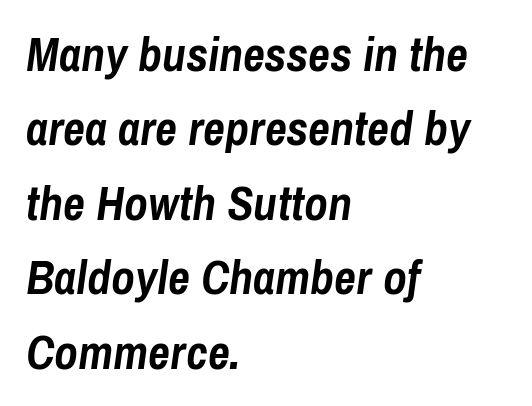
Is the type bold? Yes — the strokes are clearly thick and heavy. Line starts are locked; line ends wander. Check under the words: just untouched page. Vertically, the passage feels balanced, rows spaced as you'd expect.
